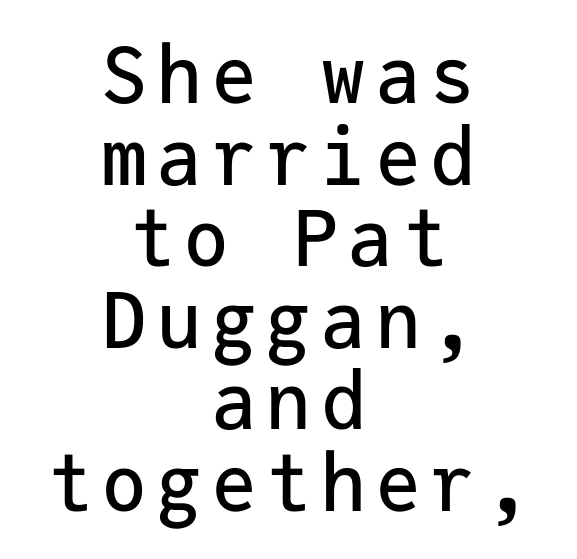
Horizontal alignment here is central, giving a formal, balanced look. What kind of face is this? One without serifs — a sans. Quick note: not italic, upright. What's the leading like? Squeezed, with rows nearly overlapping. The face used here is monospaced, like something from a code editor.
